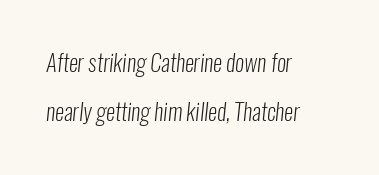
No extra tracking has been applied to these lines. Bare-footed words on every line. The rendering uses a large line-height, opening up the rows. The paragraph has a hard left edge and a soft right edge.
